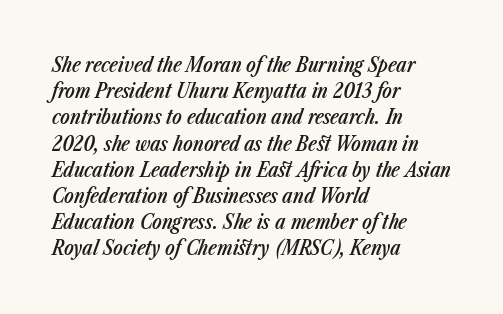
{"italic": "yes", "lean": "right", "slant_degrees": 23, "bold": "semi", "underline": "no", "align": "left", "line_spacing": "normal", "line_spacing_ratio": 1.31, "letter_spacing": "normal", "letter_spacing_em": 0.0, "glyph_px": 20}
